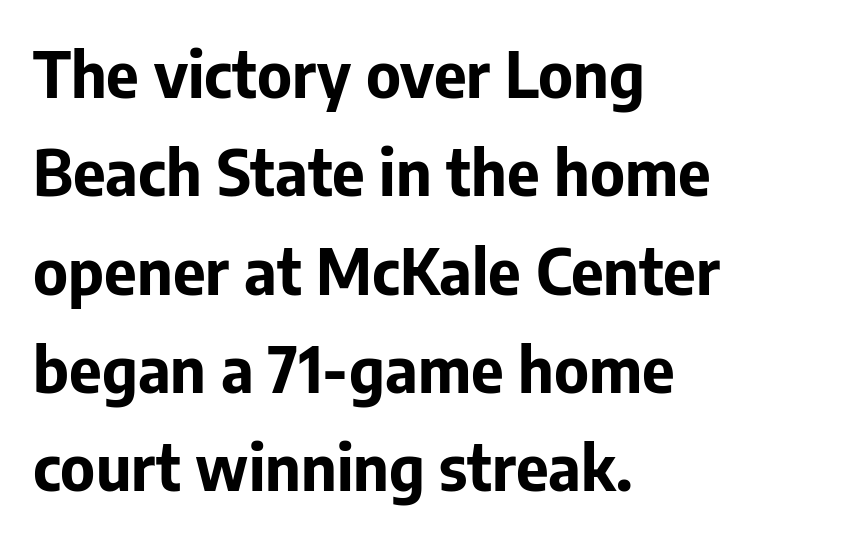
Do the letters lean? They stand straight. The rendering uses natural spacing where letterforms have individual widths. Decoration check: the copy has no underline. A dark, heavy texture on the line: the type is bold. Does the copy run flush right? No — it runs flush left. Observe the ordinary spacing: letters are neighbours, not strangers.
